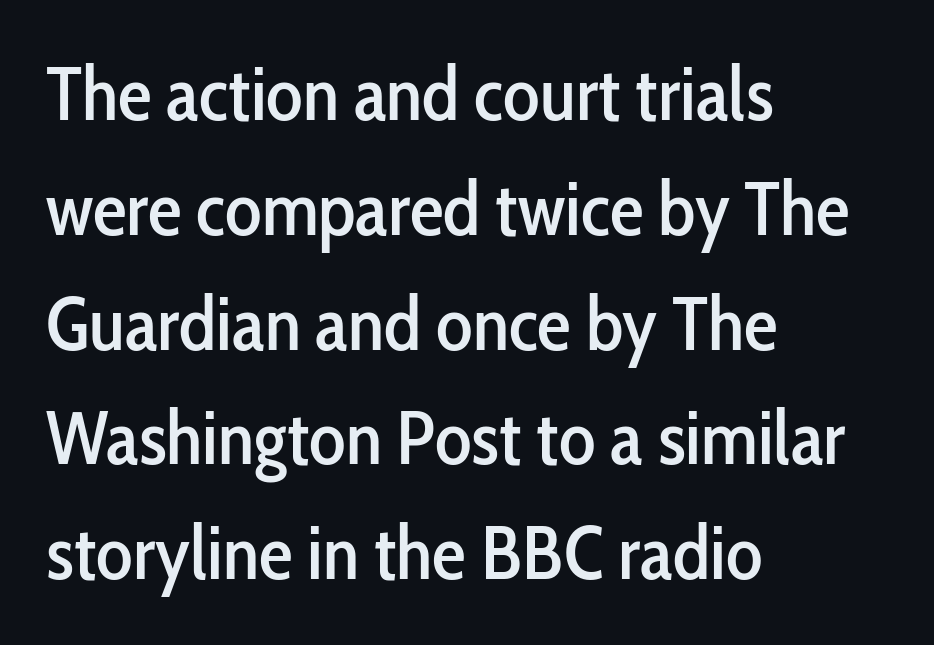
Examine the stroke ends and you'll find no serifs. Visually the block forms a straight wall on the left and a jagged coastline on the right. Bare-footed words on every line. Does extra space separate the letters? No, they use regular spacing.
